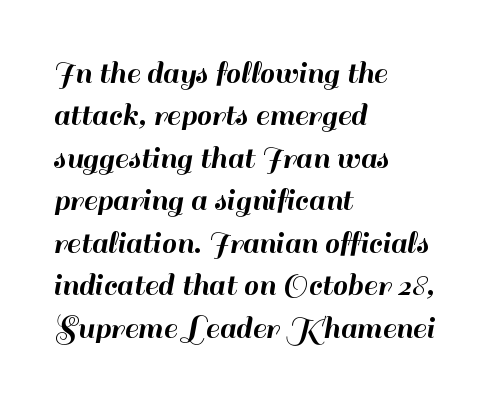
Q: Is the text italic (slanted)? A: Yes.
Q: Is the typeface a serif or a sans-serif typeface? A: Sans-serif.
Q: Is the text underlined? A: No.
Q: How is the paragraph aligned? A: Left-aligned.
Q: Is the spacing between letters normal or unusually wide? A: Normal.
Q: Is the spacing between lines tight, normal or loose? A: Normal.
Q: Width (condensed, normal, or wide)? A: Normal.
Q: Stroke contrast? A: High.
Q: x-height? A: Small.
Q: Monospaced? A: No.
